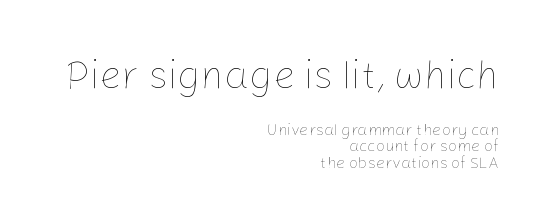
Q: Is the text bold? A: No.
Q: Is the text italic (slanted)? A: No, it is upright.
Q: Is the text underlined? A: No.
Q: How is the paragraph aligned? A: Right-aligned.
Q: Is the spacing between letters normal or unusually wide? A: Normal.
Q: Is the spacing between lines tight, normal or loose? A: Tight.
Q: Which block of text is set in a larger size, the first (top) or the second (bottom)? A: The first (top) one.
Q: Width (condensed, normal, or wide)? A: Normal.
Q: Stroke contrast? A: Low.
Q: x-height? A: Medium.
Q: Monospaced? A: No.
